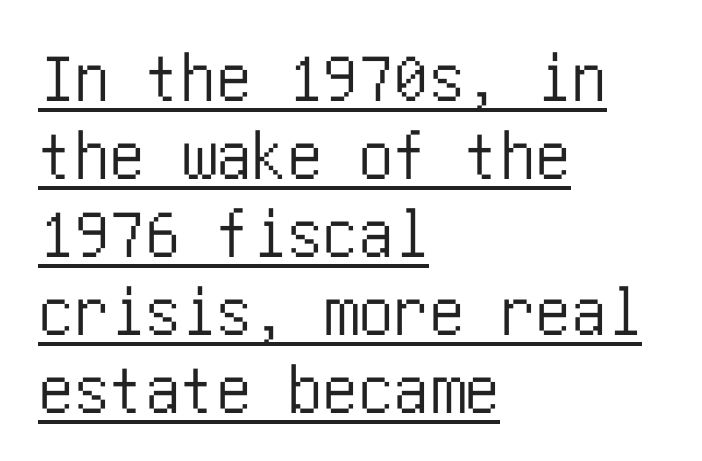
{"serif": "no", "italic": "no", "width": "condensed", "stroke_contrast": "low", "x_height": "large", "underline": "yes", "align": "left", "line_spacing": "tight", "line_spacing_ratio": 1.1, "letter_spacing": "normal", "letter_spacing_em": 0.0, "glyph_px": 71}
